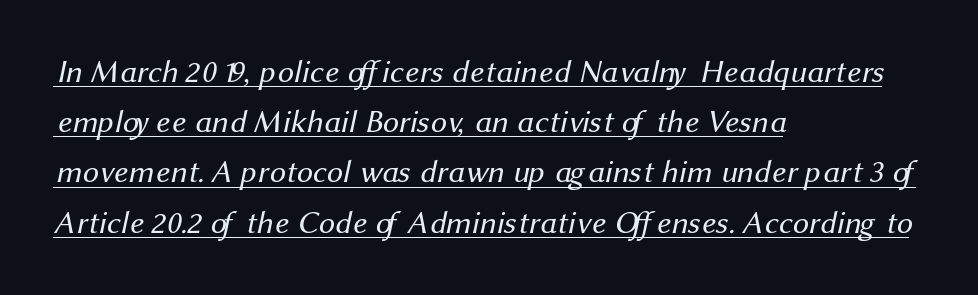
Q: Is the text bold? A: No.
Q: Is the typeface a serif or a sans-serif typeface? A: Sans-serif.
Q: Is the text underlined? A: Yes.
Q: How is the paragraph aligned? A: Left-aligned.
Q: Is the spacing between letters normal or unusually wide? A: Normal.
Q: Is the spacing between lines tight, normal or loose? A: Normal.
Q: Width (condensed, normal, or wide)? A: Normal.
Q: Stroke contrast? A: Medium.
Q: x-height? A: Medium.
Q: Monospaced? A: No.
